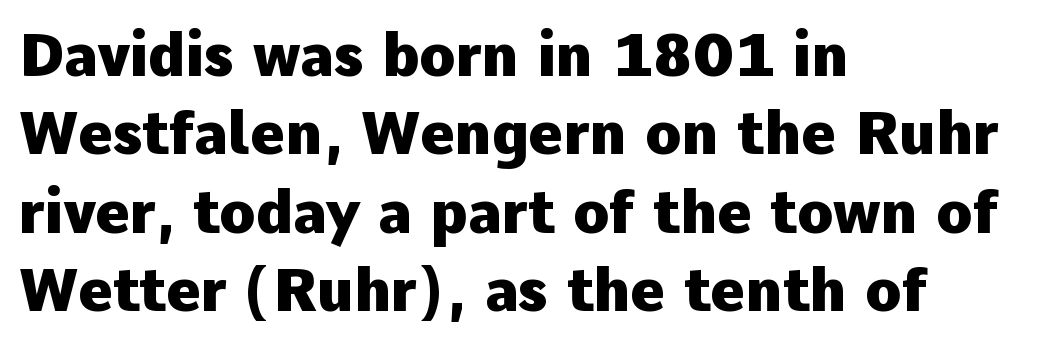
The image shows 59 px heavy sans-serif type, upright; set left-aligned, normal line spacing (1.33x), normal letter spacing, not underlined; low stroke contrast and a medium x-height.
